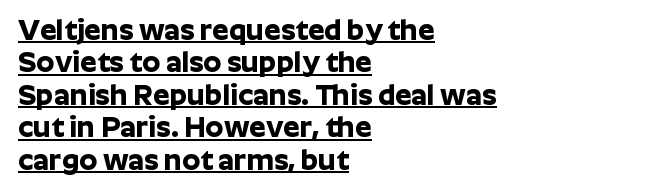
A typesetter would call this proportional, since set widths differ per character. The glyphs in this specimen are sans serif. Regarding leading, the lines here are crowded together. Check the space under the baseline: a stroke is drawn there. The paragraph has a hard left edge and a soft right edge. The lettering holds an erect, upright posture throughout.
